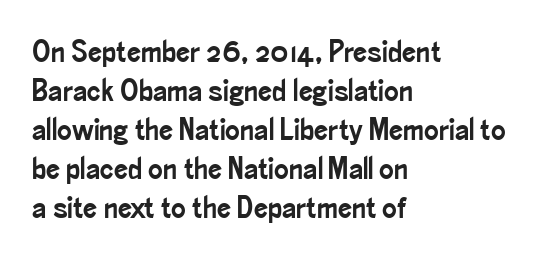
{"serif": "no", "italic": "no", "width": "condensed", "stroke_contrast": "low", "x_height": "small", "monospaced": "no", "underline": "no", "align": "left", "line_spacing": "normal", "line_spacing_ratio": 1.26, "letter_spacing": "normal", "letter_spacing_em": 0.0, "glyph_px": 31}
